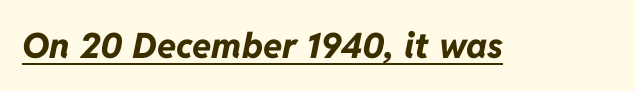
Q: Is the text bold? A: Yes.
Q: Is the text italic (slanted)? A: Yes, it leans right by about 11 degrees.
Q: Is the text underlined? A: Yes.
Q: Is the spacing between letters normal or unusually wide? A: Normal.
Q: Width (condensed, normal, or wide)? A: Normal.
Q: Stroke contrast? A: Low.
Q: x-height? A: Medium.
Q: Monospaced? A: No.
